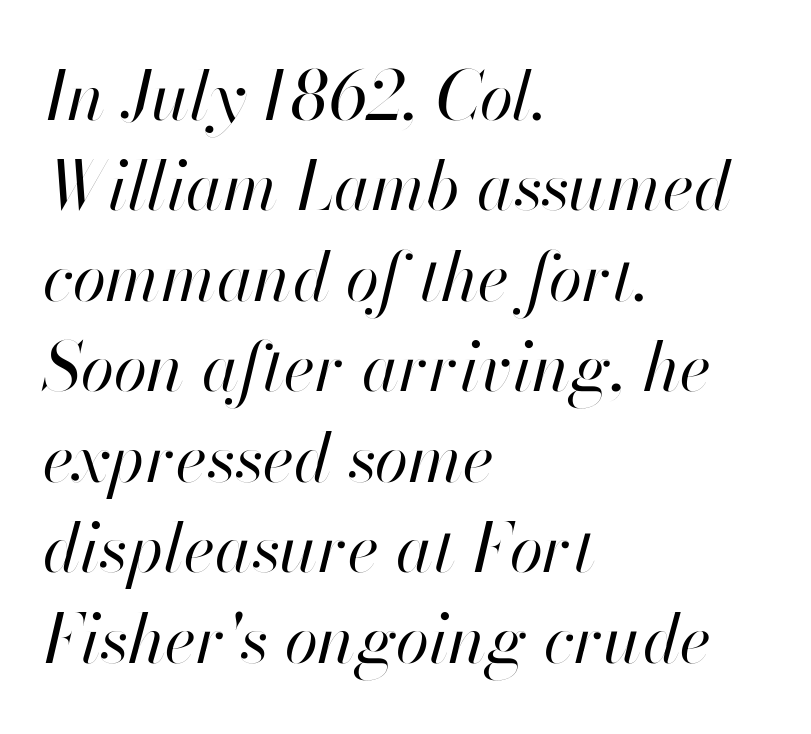
Summary of weight: not heavy and not bold. Alignment: flush left. Leading: standard. Is this a fixed-width face? No — the glyphs have proportional, varying widths.
